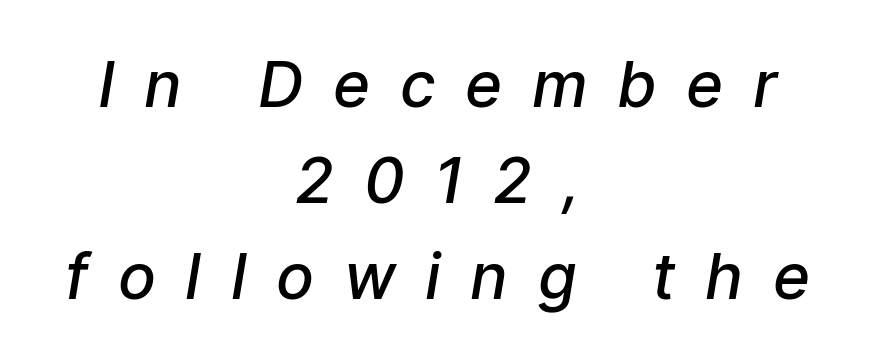
Is there much room between lines? A standard amount, neither cramped nor airy. Has an underline been added? It has not. These lines are composed in type without serifs. Here the glyphs are tracked loosely, breaking word shapes into spaced letters. Here the designer chose a conventional face with non-uniform glyph widths. The rendering uses a semibold face; strokes are thickened but not to full bold.
